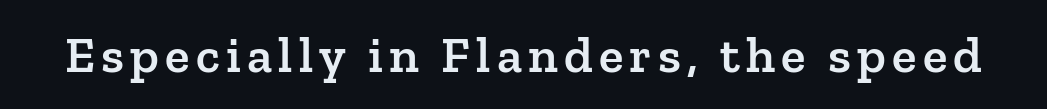
{"serif": "yes", "italic": "no", "bold": "semi", "weight": "semibold", "width": "normal", "stroke_contrast": "low", "x_height": "medium", "monospaced": "no", "underline": "no", "glyph_px": 51}
